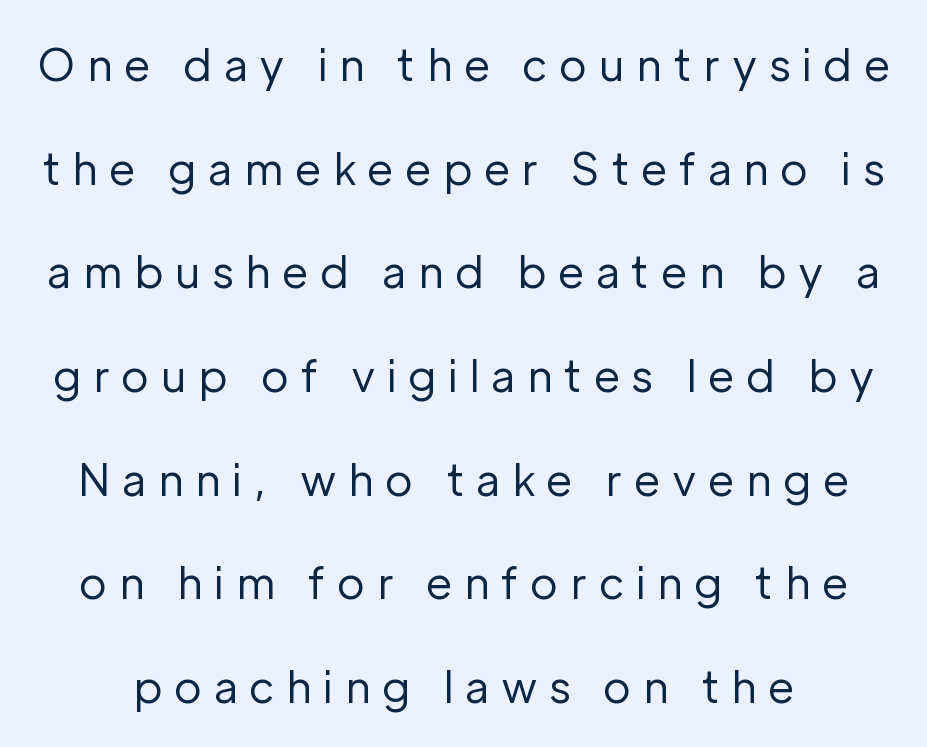
Character widths vary here, with narrow letters taking less room than wide ones. The type sits square on the baseline with zero lean. No feet cap the strokes, marking this as sans-serif type. Horizontal bands of white between lines are thick stripes. Words float on clear page, feet unadorned.
